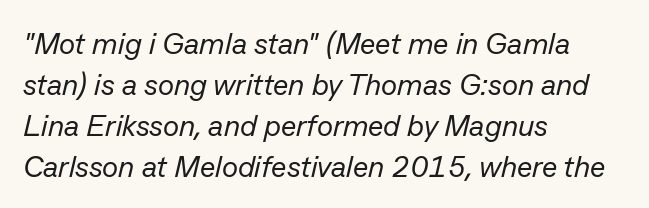
{"italic": "yes", "lean": "right", "slant_degrees": 13, "bold": "no", "weight": "regular", "width": "normal", "stroke_contrast": "low", "x_height": "medium", "monospaced": "no", "underline": "no", "align": "left", "line_spacing": "normal", "line_spacing_ratio": 1.37, "letter_spacing": "normal", "letter_spacing_em": 0.0, "glyph_px": 30}
